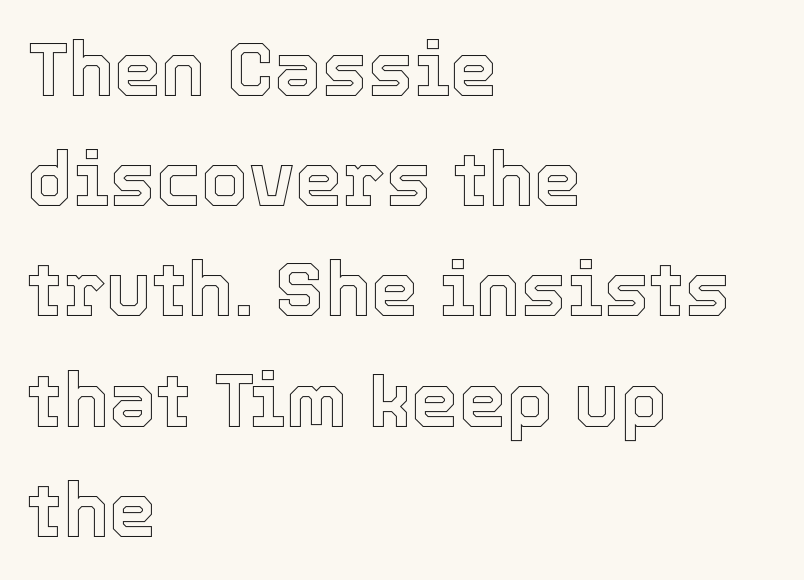
The image shows 76 px text type, upright; set left-aligned, normal line spacing (1.45x), normal letter spacing, not underlined; a medium x-height.
